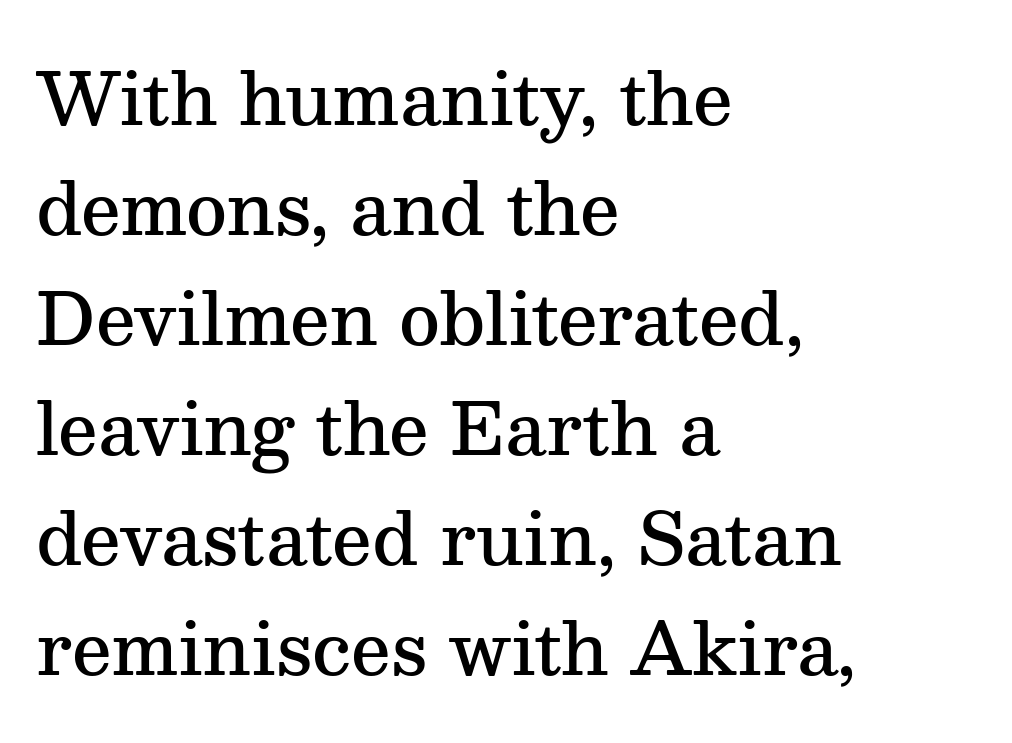
On the weight axis this lands at semibold, roughly 600. Notice how descenders clear the ascenders below comfortably — that's standard leading. Underline: absent. Designer's note — italics off, roman on.
